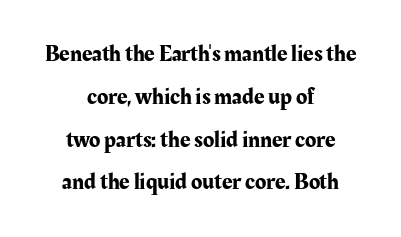
The image shows 23 px text type, upright; set centered, line spacing 1.86x, normal letter spacing, not underlined.
